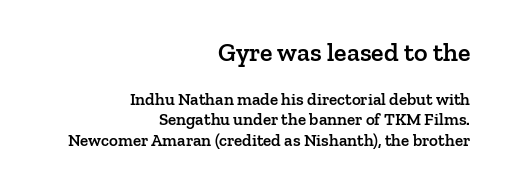
Do the letters lean? They stand straight. The block sitting higher on the canvas is the one with enlarged characters. Does the weight exceed regular? Yes, but only to semibold. Students, note that the glyphs here touch the page at normal intervals.
